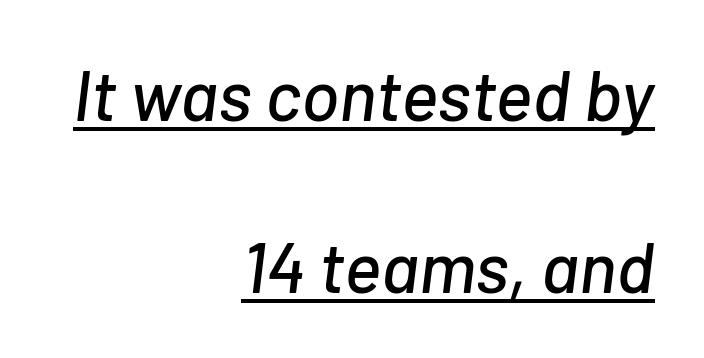
Q: Is the text italic (slanted)? A: Yes, it leans right by about 7 degrees.
Q: Is the text underlined? A: Yes.
Q: How is the paragraph aligned? A: Right-aligned.
Q: Is the spacing between letters normal or unusually wide? A: Normal.
Q: Is the spacing between lines tight, normal or loose? A: Loose.
Q: Width (condensed, normal, or wide)? A: Normal.
Q: Stroke contrast? A: Low.
Q: x-height? A: Medium.
Q: Monospaced? A: No.
